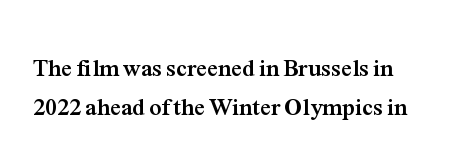
The image shows 24 px bold type, upright; set left-aligned, normal line spacing (1.61x), normal letter spacing, not underlined.
